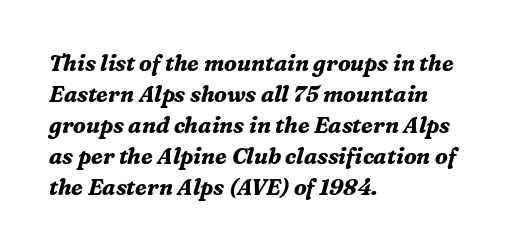
Caption: standard tracking, unaltered. The space beneath each line is pristine and unruled. Does the weight exceed regular? Yes, all the way to bold. Where is the straight margin? On the left. The font's italic variant was chosen for this text.
